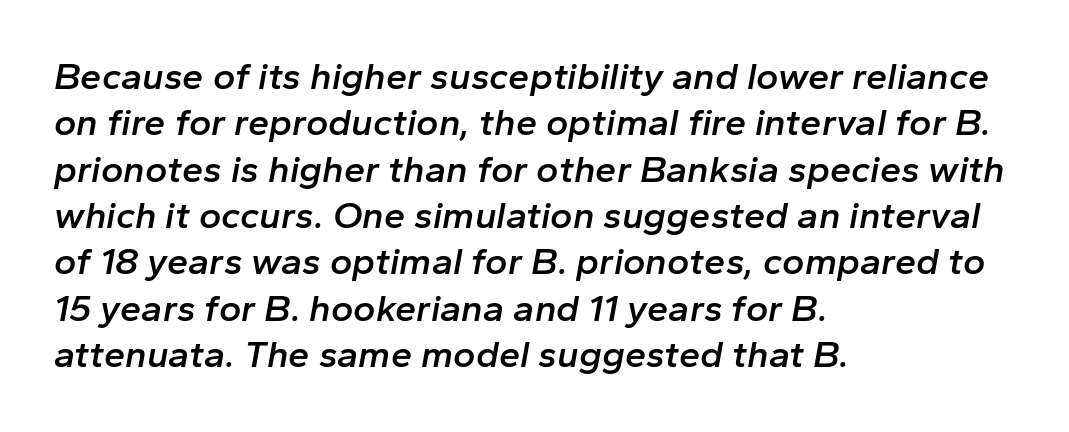
{"italic": "yes", "lean": "right", "slant_degrees": 10, "bold": "semi", "weight": "semibold", "width": "normal", "stroke_contrast": "low", "x_height": "medium", "monospaced": "no", "underline": "no", "align": "left", "line_spacing_ratio": 1.22, "letter_spacing": "normal", "letter_spacing_em": 0.0, "glyph_px": 38}
